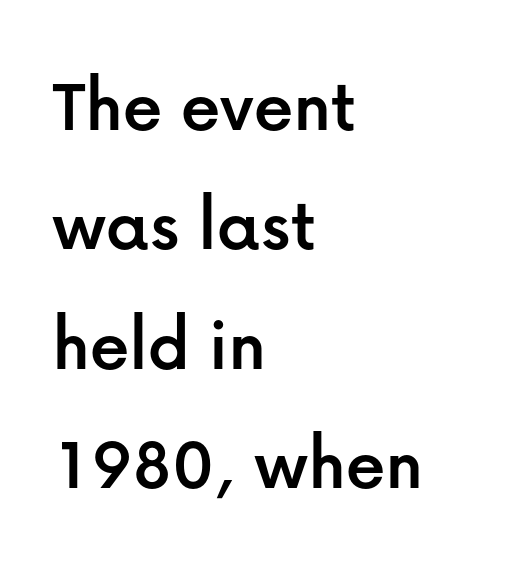
{"serif": "no", "italic": "no", "width": "normal", "stroke_contrast": "low", "x_height": "medium", "monospaced": "no", "underline": "no", "align": "left", "line_spacing": "normal", "line_spacing_ratio": 1.53, "letter_spacing": "normal", "letter_spacing_em": 0.0, "glyph_px": 78}
